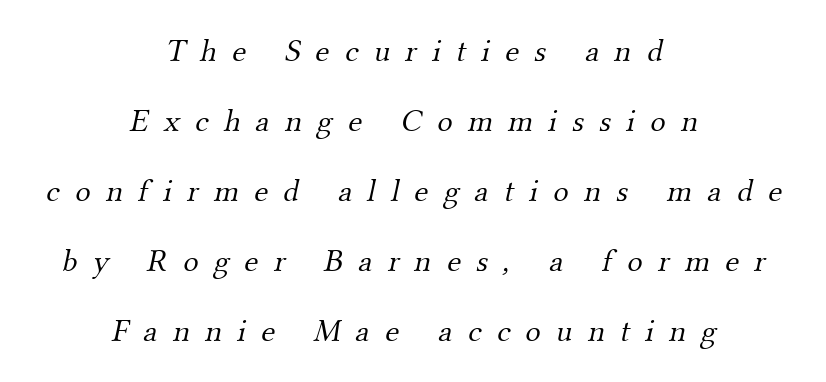
{"serif": "yes", "bold": "no", "weight": "light", "width": "normal", "stroke_contrast": "medium", "x_height": "small", "monospaced": "no", "underline": "no", "align": "center", "line_spacing": "loose", "line_spacing_ratio": 2.19, "letter_spacing": "wide", "letter_spacing_em": 0.48, "glyph_px": 32}
